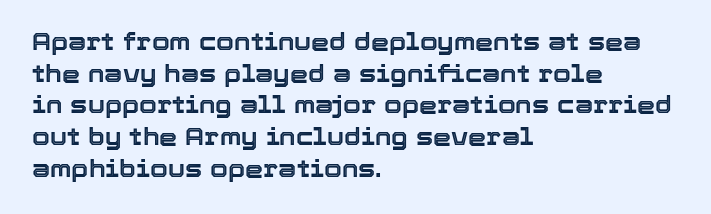
Q: Is the text italic (slanted)? A: No, it is upright.
Q: Is the text underlined? A: No.
Q: How is the paragraph aligned? A: Left-aligned.
Q: Is the spacing between letters normal or unusually wide? A: Normal.
Q: Is the spacing between lines tight, normal or loose? A: Normal.
